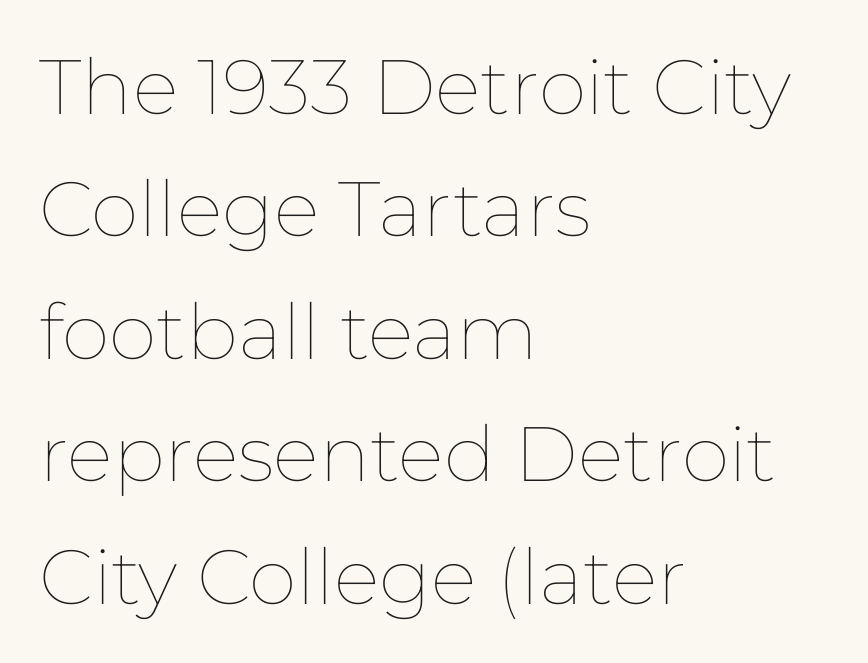
The image shows 77 px thin type, upright; set left-aligned, normal line spacing (1.59x), normal letter spacing, not underlined; low stroke contrast and a medium x-height.
